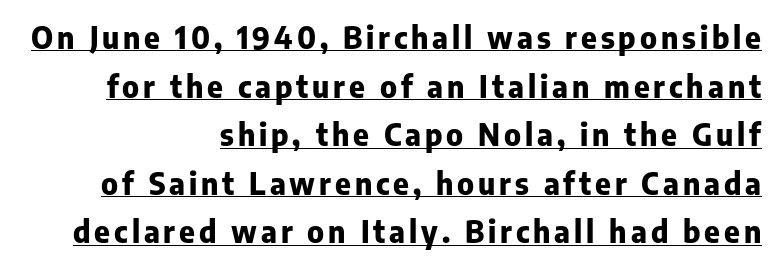
Q: Is the text bold? A: Yes.
Q: Is the text italic (slanted)? A: No, it is upright.
Q: Is the typeface a serif or a sans-serif typeface? A: Sans-serif.
Q: Is the text underlined? A: Yes.
Q: How is the paragraph aligned? A: Right-aligned.
Q: Is the spacing between lines tight, normal or loose? A: Normal.
Q: Width (condensed, normal, or wide)? A: Normal.
Q: Stroke contrast? A: Low.
Q: x-height? A: Medium.
Q: Monospaced? A: No.
